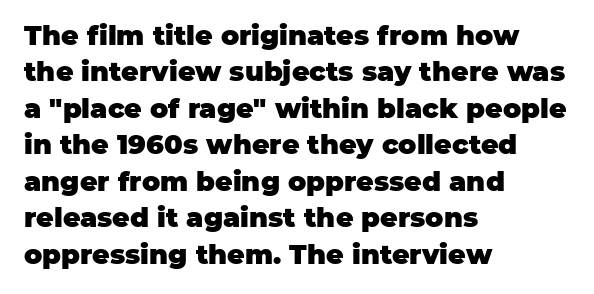
{"italic": "no", "bold": "yes", "underline": "no", "align": "left", "line_spacing": "normal", "line_spacing_ratio": 1.35, "letter_spacing": "normal", "letter_spacing_em": 0.0, "glyph_px": 27}
